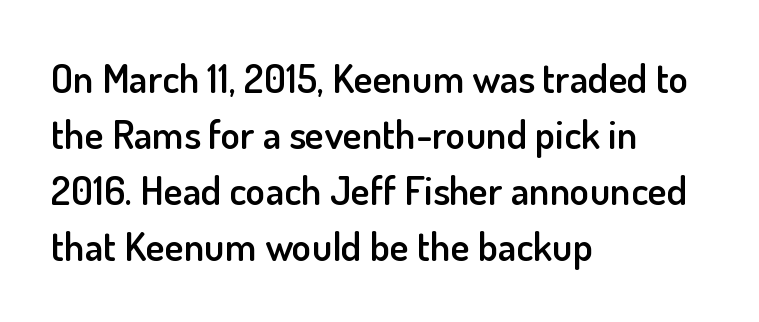
These lines sit exactly where default settings would place them. The space beneath each line is pristine and unruled. Every stem runs plumb, perpendicular to the baseline. A typesetter would call this proportional, since set widths differ per character. This rendering employs a face without finishing strokes, i.e., a sans-serif. Where is the straight margin? On the left.
